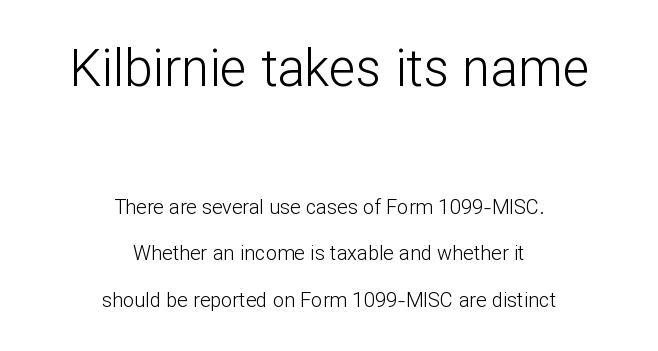
The image shows 51 px light sans-serif type, upright; set centered, loose line spacing (2.33x), normal letter spacing, not underlined; the first (top) block is 2.55x larger; low stroke contrast and a medium x-height.
